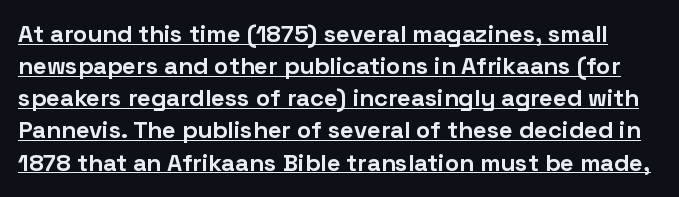
Q: Is the text bold? A: Yes.
Q: Is the text italic (slanted)? A: No, it is upright.
Q: Is the text underlined? A: Yes.
Q: Is the spacing between letters normal or unusually wide? A: Normal.
Q: Is the spacing between lines tight, normal or loose? A: Normal.
